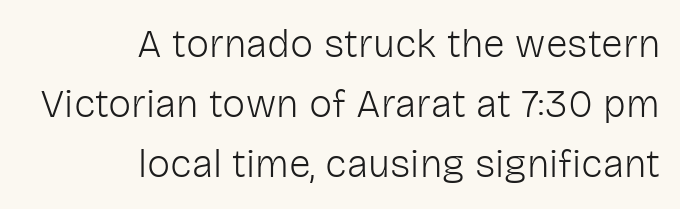
The image shows 39 px light sans-serif type, upright; set right-aligned, normal line spacing (1.54x), normal letter spacing, not underlined; low stroke contrast and a medium x-height.
